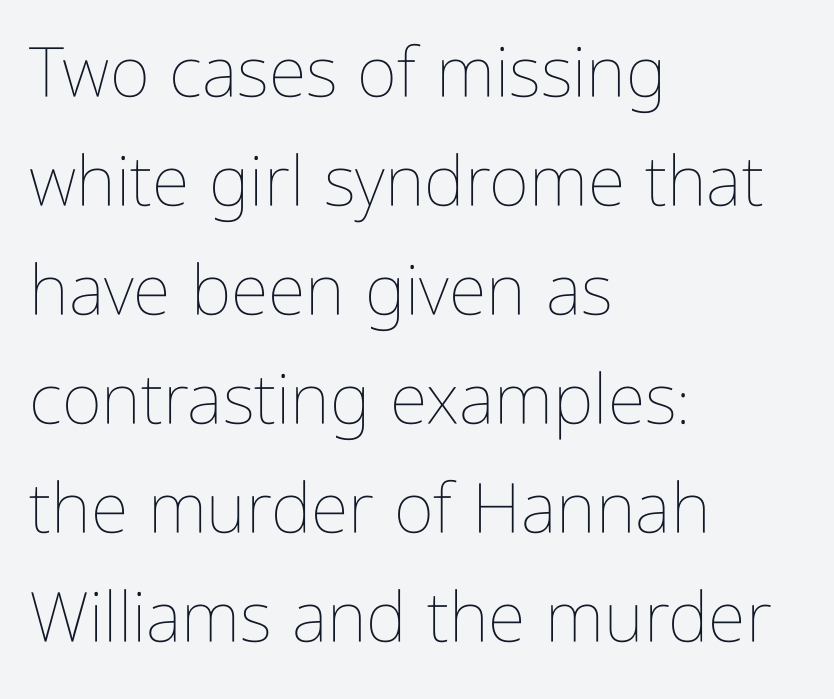
Q: Is the text bold? A: No.
Q: Is the text italic (slanted)? A: No, it is upright.
Q: Is the text underlined? A: No.
Q: How is the paragraph aligned? A: Left-aligned.
Q: Is the spacing between letters normal or unusually wide? A: Normal.
Q: Is the spacing between lines tight, normal or loose? A: Normal.
Q: Width (condensed, normal, or wide)? A: Condensed.
Q: Stroke contrast? A: Low.
Q: x-height? A: Medium.
Q: Monospaced? A: No.
